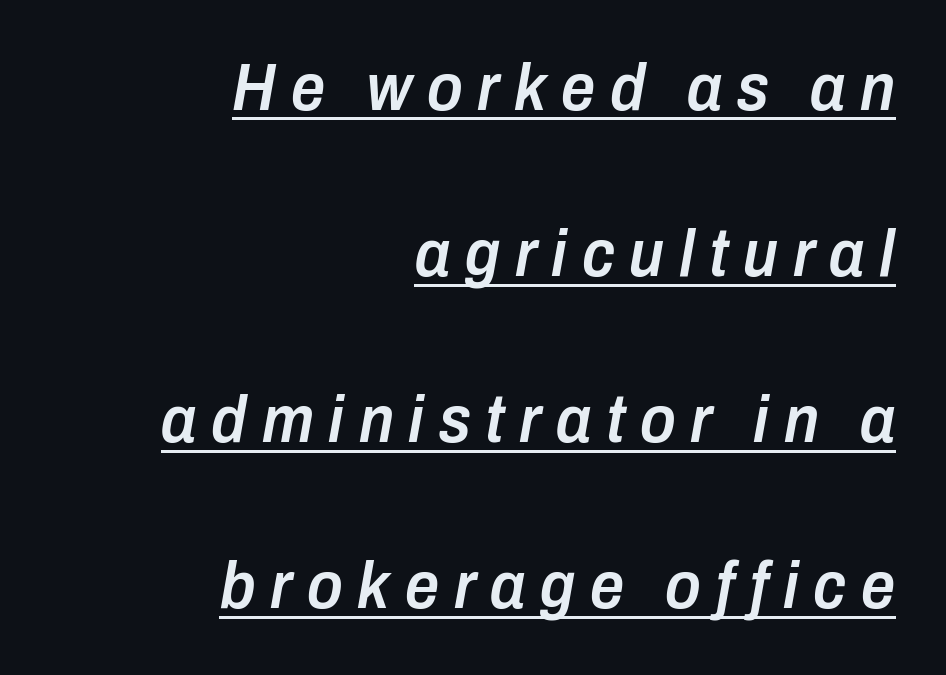
The image shows 67 px semibold, condensed type, italic (leaning right); set right-aligned, loose line spacing (2.48x), unusually wide letter spacing (+0.22 em), underlined; low stroke contrast and a medium x-height.
